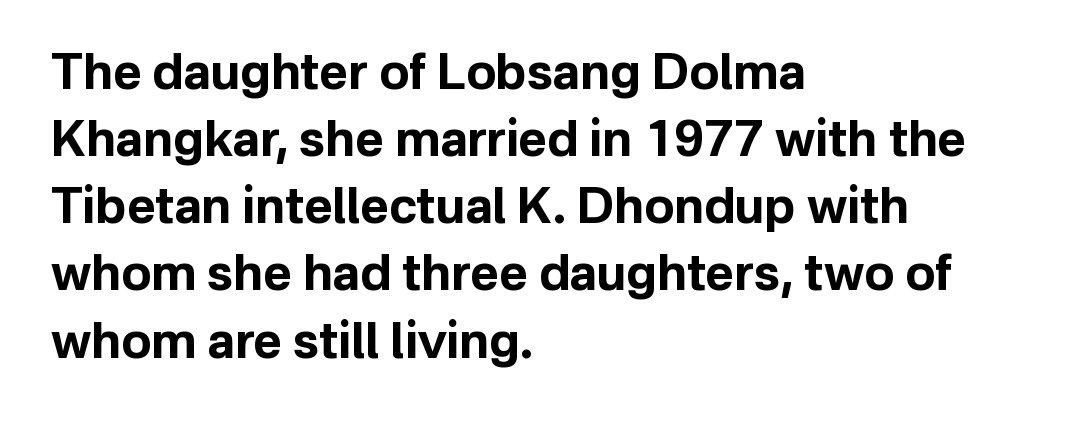
Leading matches the norm, producing a regular column. Classification — sans serif. The glyphs are unaccompanied by any horizontal stroke below them. Tracking here is standard; glyphs follow each other at the usual distance. Varying glyph widths throughout — classic text-font behaviour. Short and long lines alike share a common starting point at left.
